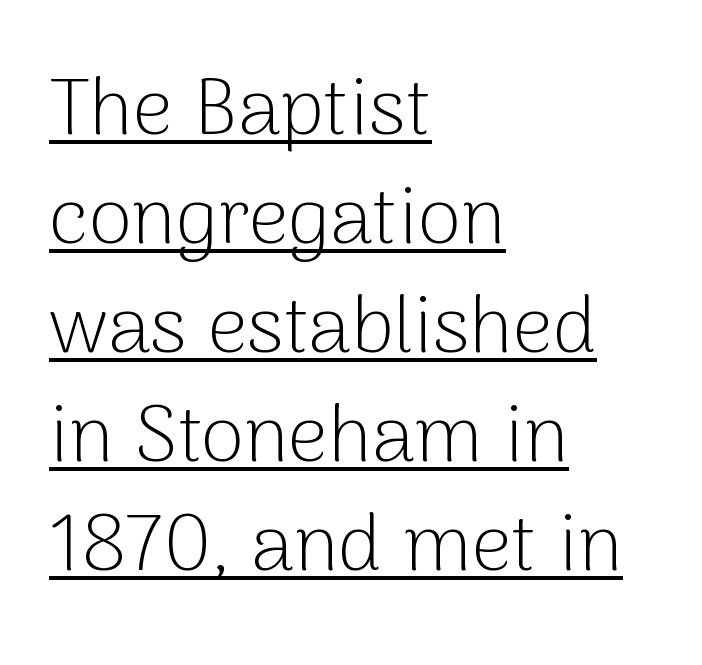
The image shows 79 px light sans-serif type, upright; set left-aligned, normal line spacing (1.38x), normal letter spacing, underlined; low stroke contrast and a medium x-height.
